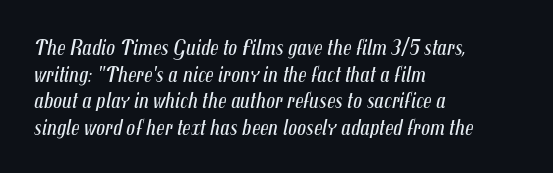
{"italic": "yes", "lean": "right", "slant_degrees": 12, "bold": "no", "underline": "no", "align": "left", "line_spacing_ratio": 1.21, "letter_spacing": "normal", "letter_spacing_em": 0.0, "glyph_px": 22}
